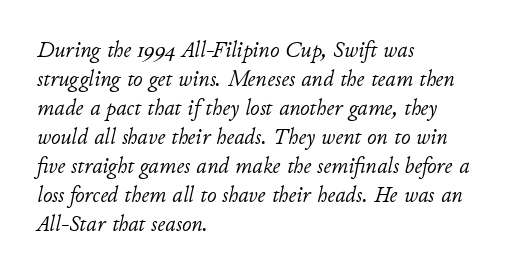
{"italic": "yes", "lean": "right", "slant_degrees": 11, "bold": "no", "underline": "no", "align": "left", "line_spacing": "normal", "line_spacing_ratio": 1.26, "letter_spacing": "normal", "letter_spacing_em": 0.0, "glyph_px": 23}
